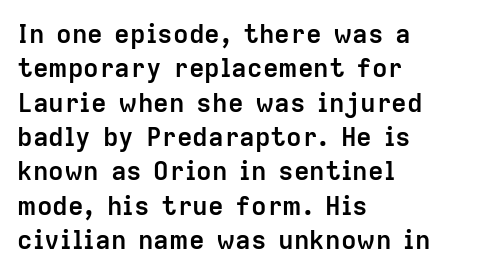
The image shows 26 px bold type, upright; set left-aligned, normal line spacing (1.32x), normal letter spacing, not underlined.
